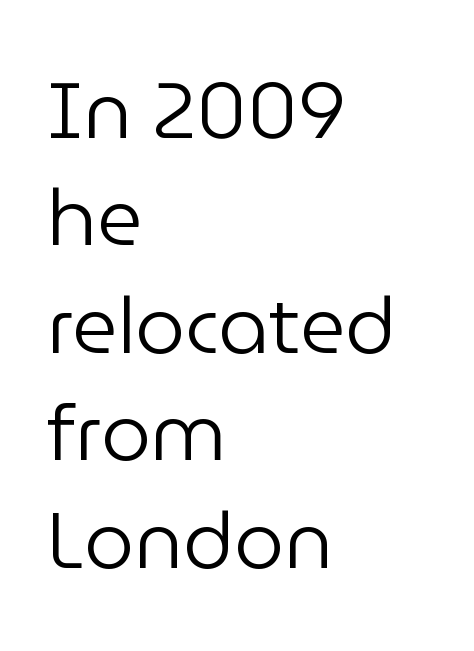
{"serif": "no", "italic": "no", "bold": "no", "weight": "regular", "width": "normal", "stroke_contrast": "low", "x_height": "medium", "monospaced": "no", "underline": "no", "align": "left", "line_spacing": "normal", "line_spacing_ratio": 1.36, "letter_spacing": "normal", "letter_spacing_em": 0.0, "glyph_px": 79}
